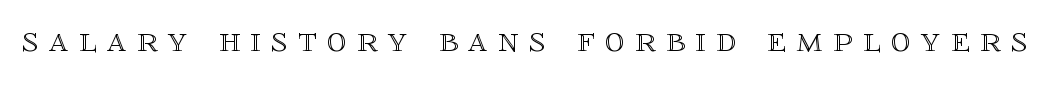
Posture: straight, roman, zero tilt. Note the varied advance widths — an 'i' is clearly narrower than an 'm'. The baseline area is clear. The letters are spread apart with noticeably loose tracking.
